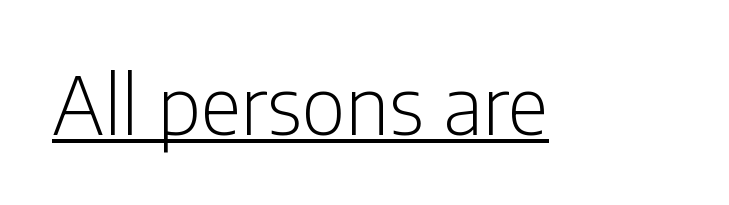
Q: Is the text bold? A: No.
Q: Is the text italic (slanted)? A: No, it is upright.
Q: Is the typeface a serif or a sans-serif typeface? A: Sans-serif.
Q: Is the text underlined? A: Yes.
Q: Is the spacing between letters normal or unusually wide? A: Normal.
Q: Width (condensed, normal, or wide)? A: Condensed.
Q: Stroke contrast? A: Low.
Q: x-height? A: Medium.
Q: Monospaced? A: No.
